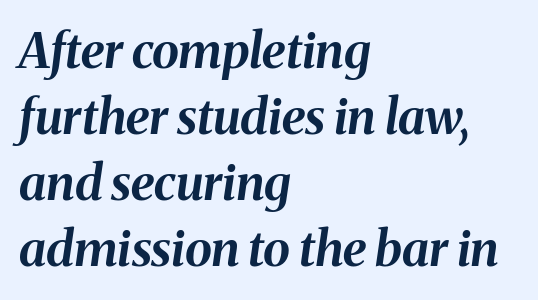
The image shows 49 px bold type, italic (leaning right); set left-aligned, normal line spacing (1.35x), normal letter spacing, not underlined; medium stroke contrast and a medium x-height.
